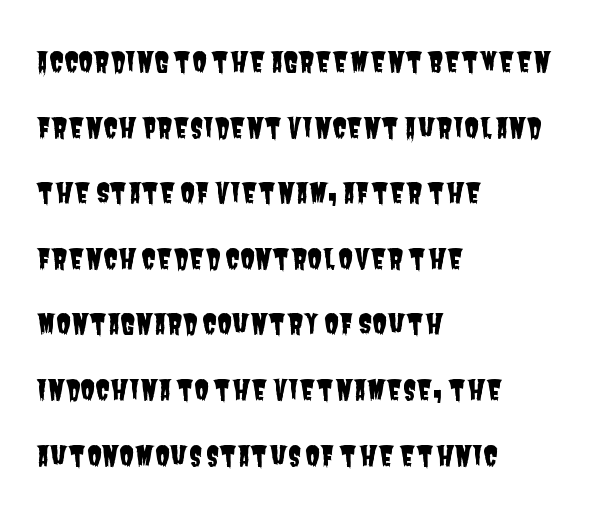
The lines are spread far apart with generous leading. Tracking value appears to be zero — textbook default spacing. The specimen omits any rule beneath the text block's lines. Reading down the block, your eye returns to a fixed left position each line.
